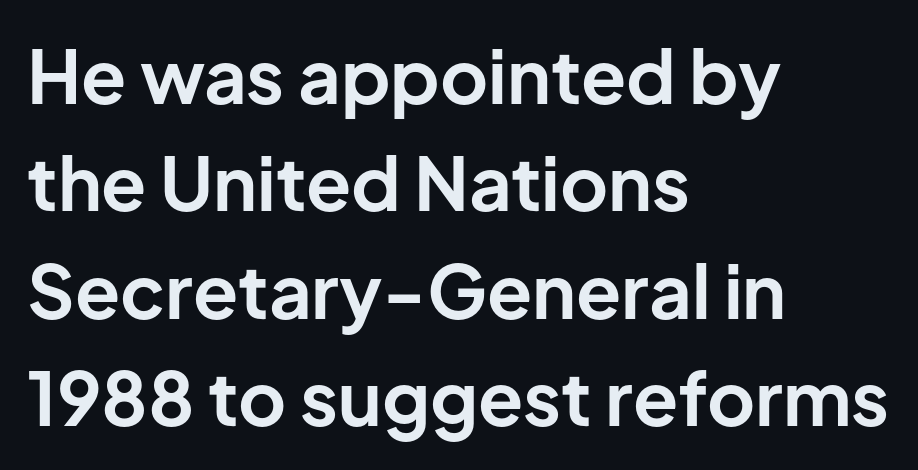
Q: Is the text bold? A: Yes.
Q: Is the text italic (slanted)? A: No, it is upright.
Q: Is the typeface a serif or a sans-serif typeface? A: Sans-serif.
Q: Is the text underlined? A: No.
Q: How is the paragraph aligned? A: Left-aligned.
Q: Is the spacing between letters normal or unusually wide? A: Normal.
Q: Is the spacing between lines tight, normal or loose? A: Normal.
Q: Width (condensed, normal, or wide)? A: Normal.
Q: Stroke contrast? A: Low.
Q: x-height? A: Medium.
Q: Monospaced? A: No.
